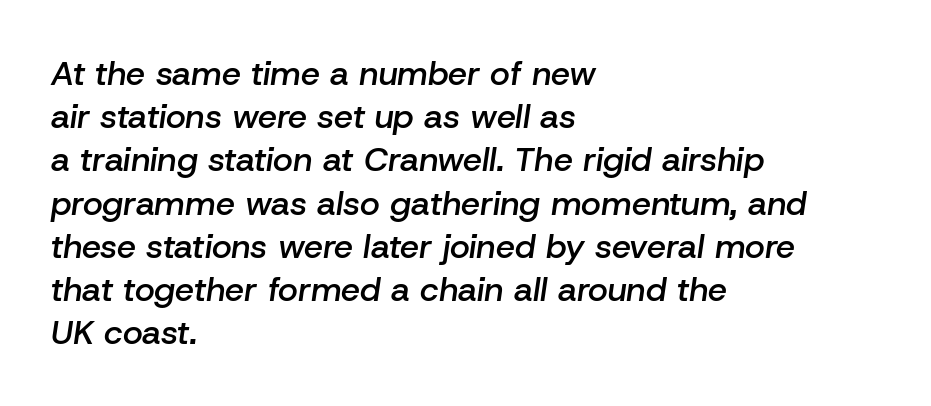
The passage shown is typed in a proportional face where columns would drift. Regular leading. The letters sit at their default tracking, neither squeezed nor spread. Set as a demibold, roughly 600 on the weight scale. Slanted lettering throughout. Descenders hang freely into open space.
